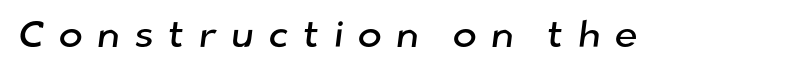
{"serif": "no", "width": "normal", "stroke_contrast": "low", "x_height": "medium", "monospaced": "no", "underline": "no", "letter_spacing": "wide", "letter_spacing_em": 0.38, "glyph_px": 37}
